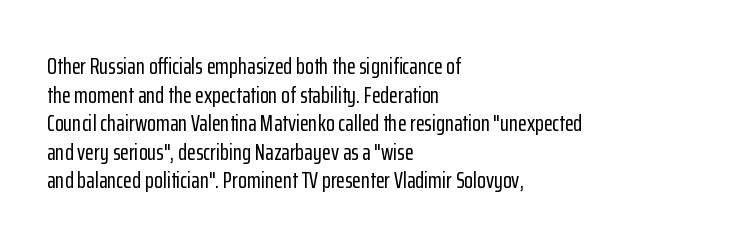
{"italic": "no", "underline": "no", "align": "left", "line_spacing_ratio": 1.24, "letter_spacing": "normal", "letter_spacing_em": 0.0, "glyph_px": 23}
